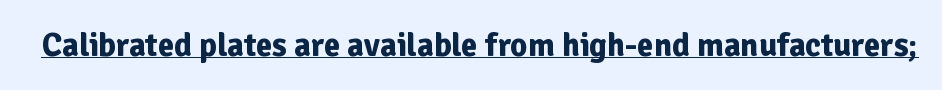
The image shows 33 px bold sans-serif type, upright; set normal letter spacing, underlined; low stroke contrast and a medium x-height.
